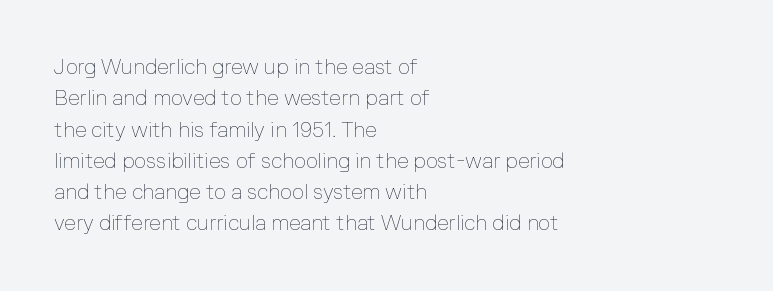
Q: Is the text bold? A: No.
Q: Is the text italic (slanted)? A: No, it is upright.
Q: Is the text underlined? A: No.
Q: How is the paragraph aligned? A: Left-aligned.
Q: Is the spacing between letters normal or unusually wide? A: Normal.
Q: Is the spacing between lines tight, normal or loose? A: Normal.
